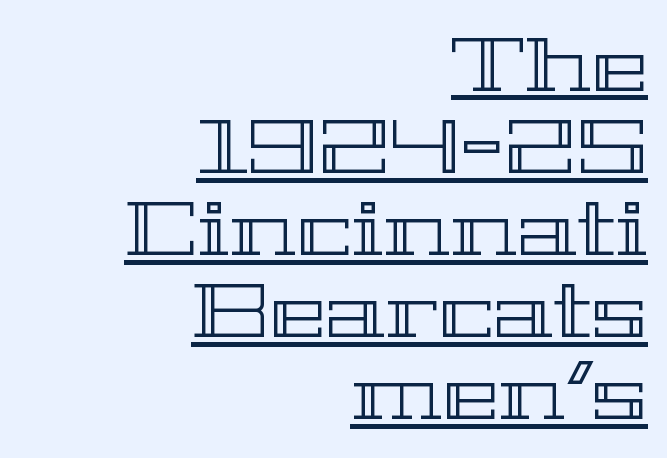
The image shows 76 px wide type, upright; set right-aligned, tight line spacing (1.08x), normal letter spacing, underlined; a medium x-height.
